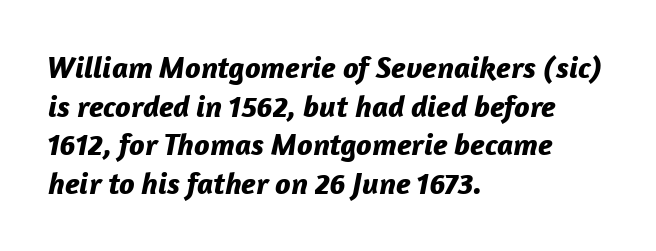
These lines are rendered in a variable-pitch font. Glance below the letters and you will spot only blank space. Is the type bold? Yes — the strokes are clearly thick and heavy. Words appear dense and cohesive because spacing is normal. Emphasis-style slanted type is in use. Vertical spacing — default.
